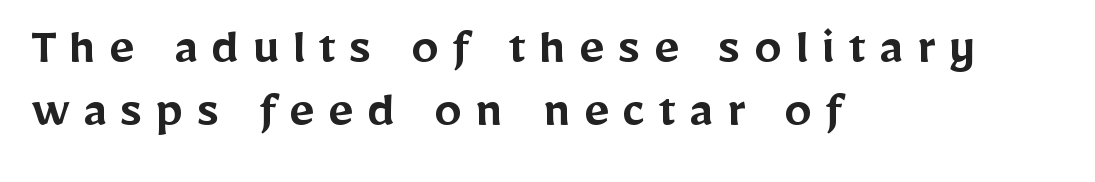
A roman cut, with each character standing at attention. A bit beefed up — I'd call it semibold rather than bold. Each line starts at the same left margin while the right side varies. Anything drawn beneath the words? Only blank space.
